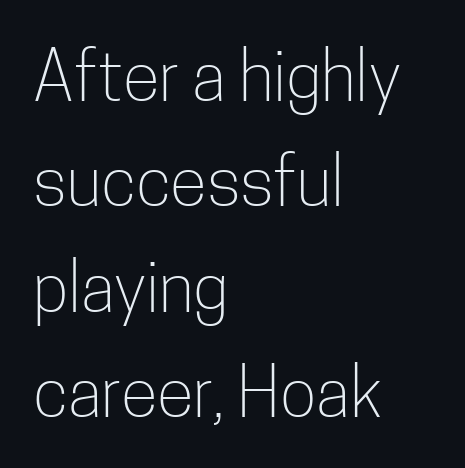
Q: Is the text bold? A: No.
Q: Is the text italic (slanted)? A: No, it is upright.
Q: Is the typeface a serif or a sans-serif typeface? A: Sans-serif.
Q: Is the text underlined? A: No.
Q: How is the paragraph aligned? A: Left-aligned.
Q: Is the spacing between letters normal or unusually wide? A: Normal.
Q: Is the spacing between lines tight, normal or loose? A: Normal.
Q: Width (condensed, normal, or wide)? A: Condensed.
Q: Stroke contrast? A: Low.
Q: x-height? A: Medium.
Q: Monospaced? A: No.
